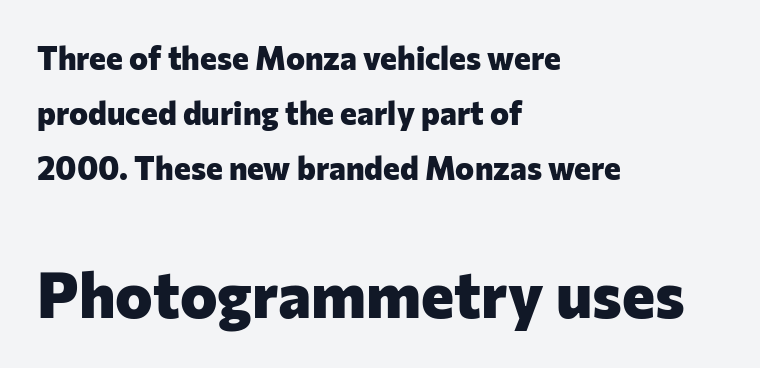
The image shows 63 px heavy sans-serif type, upright; set left-aligned, line spacing 1.72x, normal letter spacing, not underlined; the second (bottom) block is 1.97x larger; low stroke contrast and a medium x-height.
